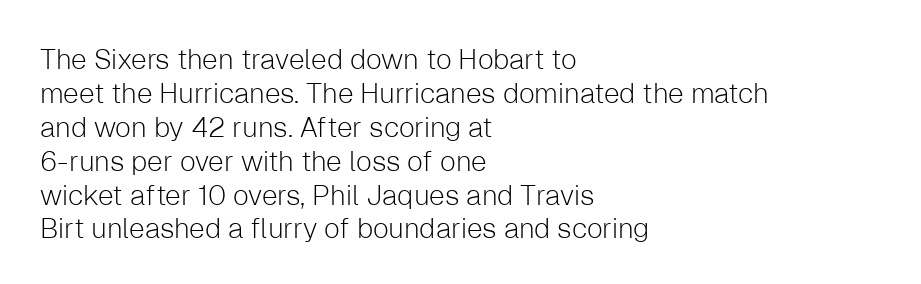
{"serif": "no", "italic": "no", "bold": "no", "weight": "light", "width": "normal", "stroke_contrast": "low", "x_height": "medium", "monospaced": "no", "underline": "no", "align": "left", "line_spacing_ratio": 1.21, "letter_spacing": "normal", "letter_spacing_em": 0.0, "glyph_px": 28}
